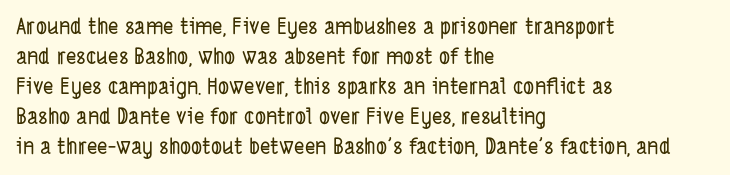
{"underline": "no", "align": "left", "line_spacing": "normal", "line_spacing_ratio": 1.36, "letter_spacing": "normal", "letter_spacing_em": 0.0, "glyph_px": 22}
